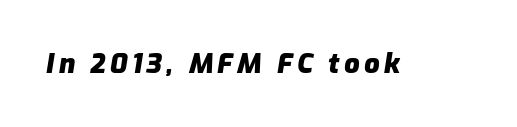
The glyphs look as if they've been sheared to an angle. Beneath every word, the page is bare. The characters look thick and weighty, a clear bold.
